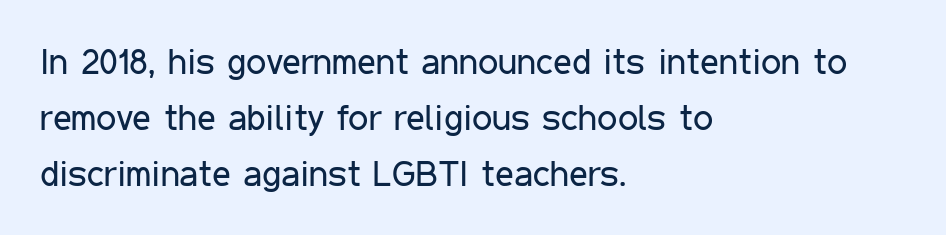
The image shows 36 px regular-weight, condensed sans-serif type, upright; set left-aligned, normal line spacing (1.56x), normal letter spacing, not underlined; low stroke contrast and a medium x-height.
